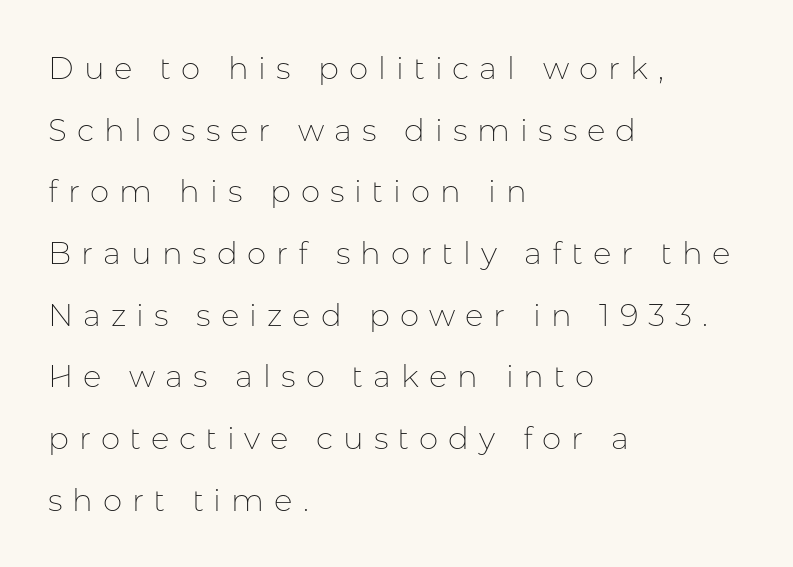
The image shows 31 px thin sans-serif type, upright; set left-aligned, loose line spacing (1.99x), unusually wide letter spacing (+0.32 em), not underlined; low stroke contrast and a medium x-height.
